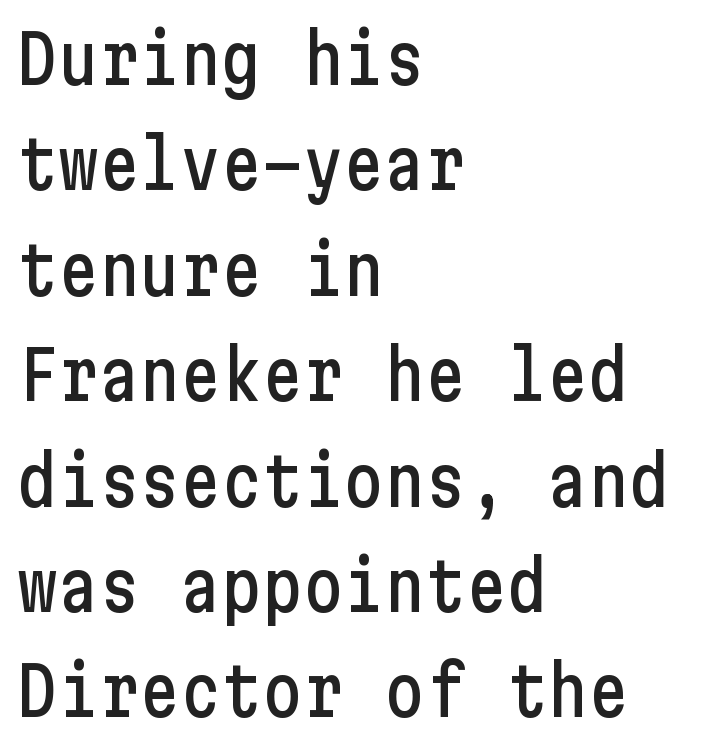
{"serif": "no", "italic": "no", "width": "condensed", "stroke_contrast": "low", "x_height": "medium", "underline": "no", "align": "left", "line_spacing": "normal", "line_spacing_ratio": 1.55, "letter_spacing": "normal", "letter_spacing_em": 0.0, "glyph_px": 68}
